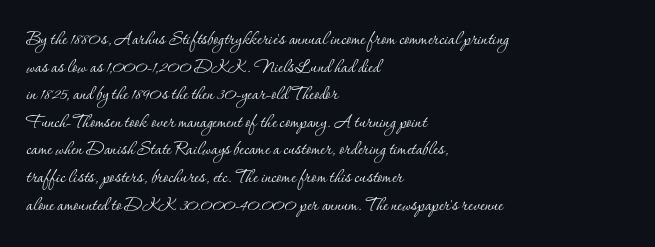
The string is rendered with underlining switched off. The lines are quadded left. Tracking here is standard; glyphs follow each other at the usual distance. The letters look calm and open, with moderate or lighter stems.
